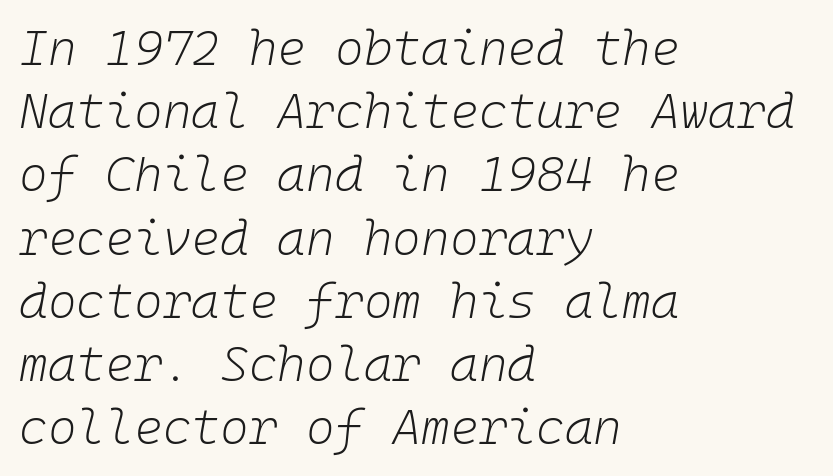
The image shows 49 px light type, italic (leaning right), monospaced; set left-aligned, normal line spacing (1.29x), normal letter spacing, not underlined; low stroke contrast and a medium x-height.
